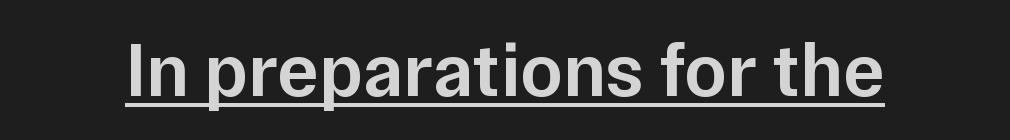
{"serif": "no", "italic": "no", "bold": "semi", "weight": "semibold", "width": "normal", "stroke_contrast": "low", "x_height": "medium", "monospaced": "no", "underline": "yes", "letter_spacing": "normal", "letter_spacing_em": 0.0, "glyph_px": 77}
